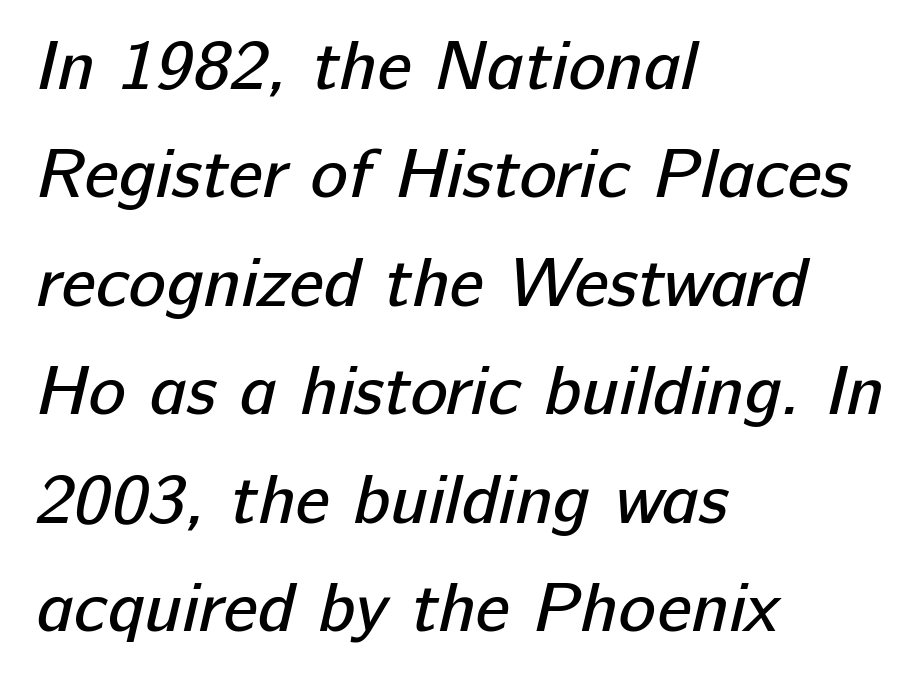
{"serif": "no", "bold": "no", "weight": "regular", "width": "normal", "stroke_contrast": "low", "x_height": "medium", "monospaced": "no", "underline": "no", "align": "left", "line_spacing": "normal", "line_spacing_ratio": 1.55, "letter_spacing": "normal", "letter_spacing_em": 0.0, "glyph_px": 70}
